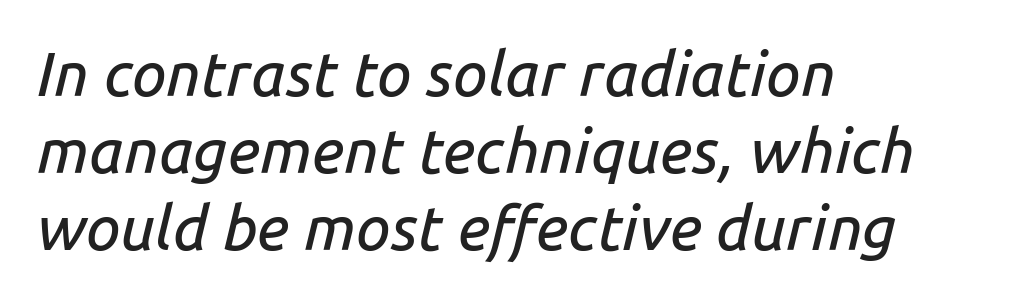
Q: Is the text italic (slanted)? A: Yes, it leans right by about 14 degrees.
Q: Is the text underlined? A: No.
Q: How is the paragraph aligned? A: Left-aligned.
Q: Is the spacing between letters normal or unusually wide? A: Normal.
Q: Width (condensed, normal, or wide)? A: Normal.
Q: Stroke contrast? A: Low.
Q: x-height? A: Medium.
Q: Monospaced? A: No.
